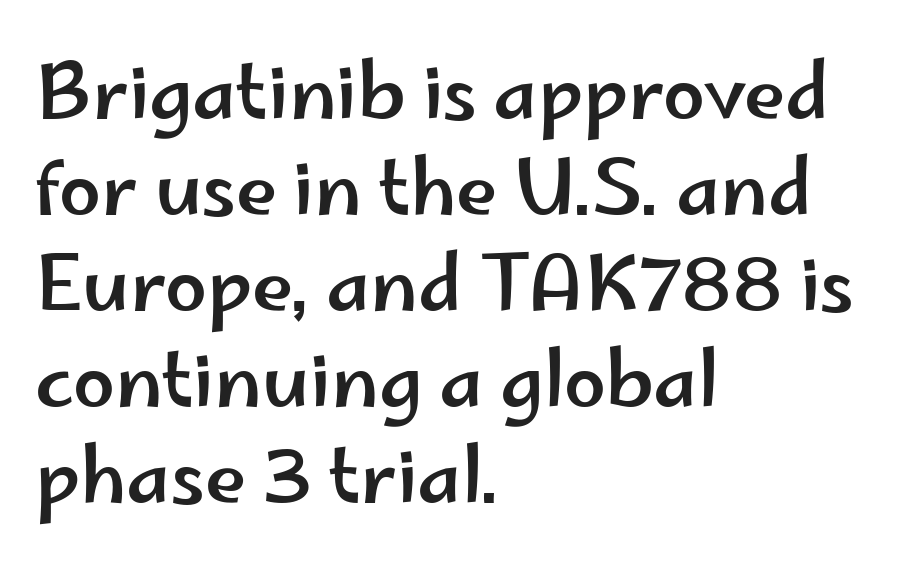
{"serif": "no", "italic": "no", "width": "wide", "stroke_contrast": "low", "x_height": "small", "monospaced": "no", "underline": "no", "align": "left", "line_spacing": "normal", "line_spacing_ratio": 1.28, "letter_spacing": "normal", "letter_spacing_em": 0.0, "glyph_px": 75}
